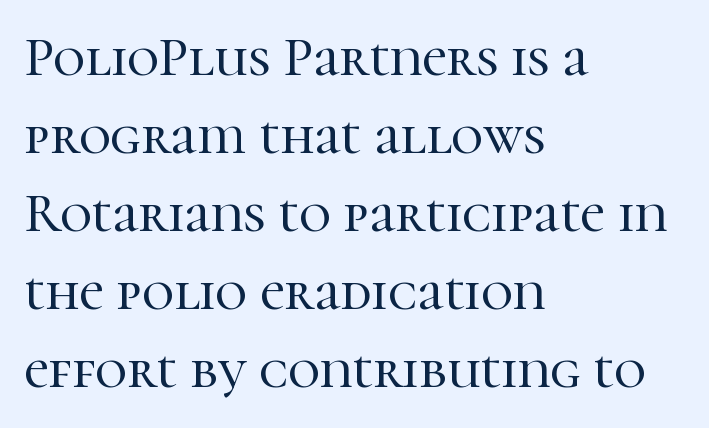
Lines of text with bare space underneath. What kind of face is this? One with serifs. A typesetter would call this zero additional tracking. Looks like regular typesetting: each glyph gets only the width it needs. Every row of glyphs begins at an identical x-position on the left.
